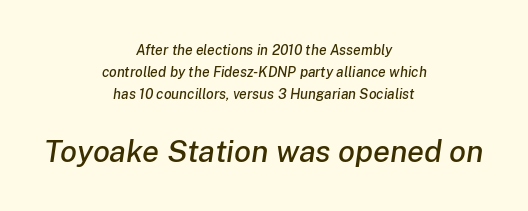
In terms of letterspacing, this is plain default setting. Any mark beneath the type? The region is blank. Caption: upper text group reduced, lower text group enlarged. The rows are spaced the way most documents space them. This sample is center-justified, so both line endings float freely.
